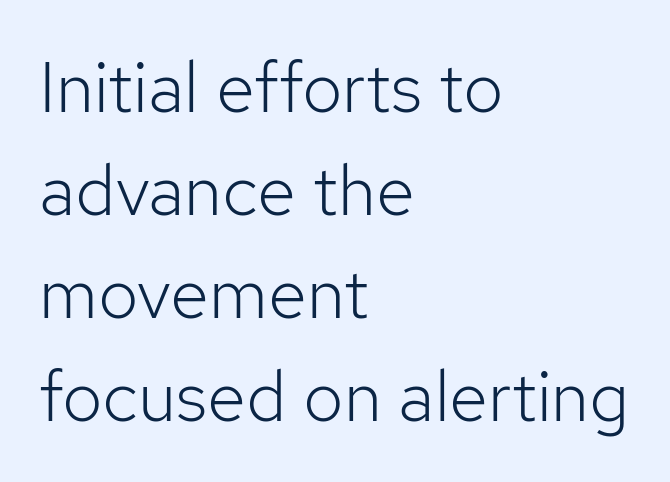
{"serif": "no", "italic": "no", "bold": "no", "weight": "light", "width": "normal", "stroke_contrast": "low", "x_height": "medium", "monospaced": "no", "underline": "no", "align": "left", "line_spacing": "normal", "line_spacing_ratio": 1.45, "letter_spacing": "normal", "letter_spacing_em": 0.0, "glyph_px": 71}
